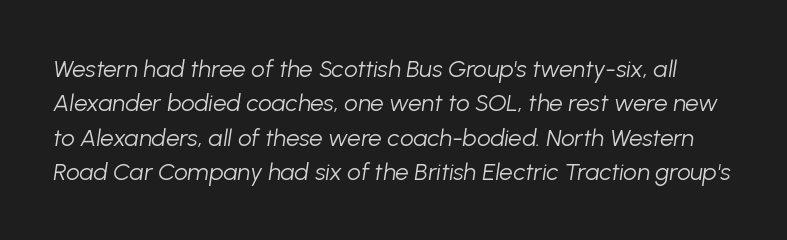
The image shows 24 px text type, italic (leaning right); set normal line spacing (1.43x), normal letter spacing, not underlined.
